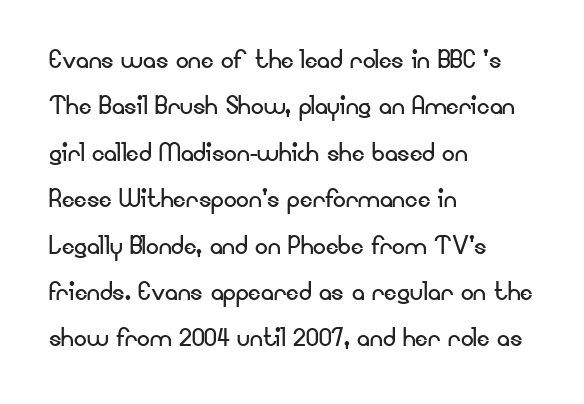
Q: Is the text bold? A: No.
Q: Is the text italic (slanted)? A: No, it is upright.
Q: Is the typeface a serif or a sans-serif typeface? A: Sans-serif.
Q: Is the text underlined? A: No.
Q: How is the paragraph aligned? A: Left-aligned.
Q: Is the spacing between letters normal or unusually wide? A: Normal.
Q: Is the spacing between lines tight, normal or loose? A: Normal.
Q: Width (condensed, normal, or wide)? A: Normal.
Q: Stroke contrast? A: Low.
Q: x-height? A: Small.
Q: Monospaced? A: No.
